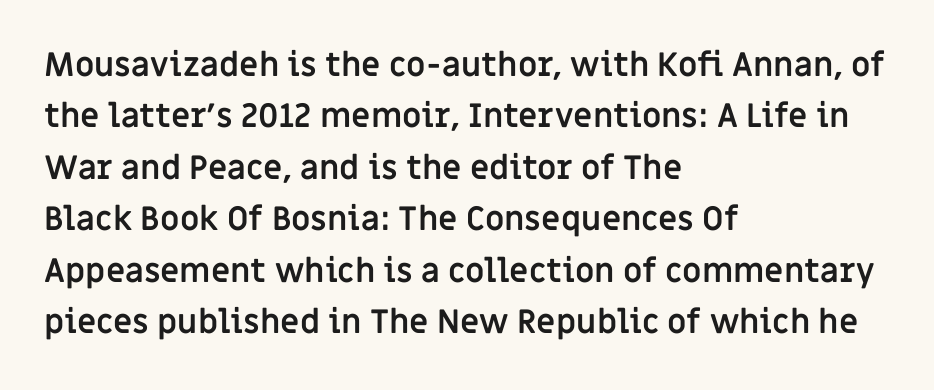
The image shows 33 px semibold sans-serif type, upright; set left-aligned, normal line spacing (1.56x), normal letter spacing, not underlined; low stroke contrast and a large x-height.
